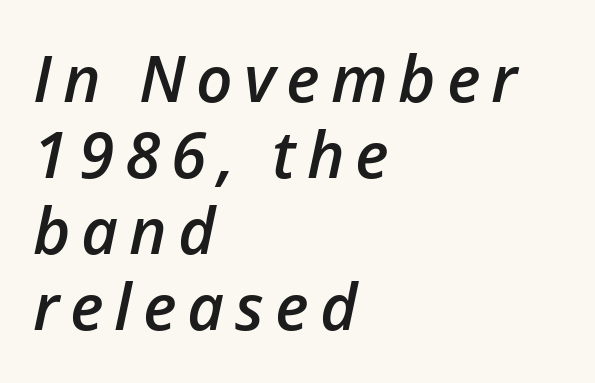
{"italic": "yes", "lean": "right", "slant_degrees": 12, "bold": "semi", "weight": "semibold", "width": "normal", "stroke_contrast": "low", "x_height": "medium", "monospaced": "no", "underline": "no", "align": "left", "line_spacing_ratio": 1.19, "glyph_px": 64}
